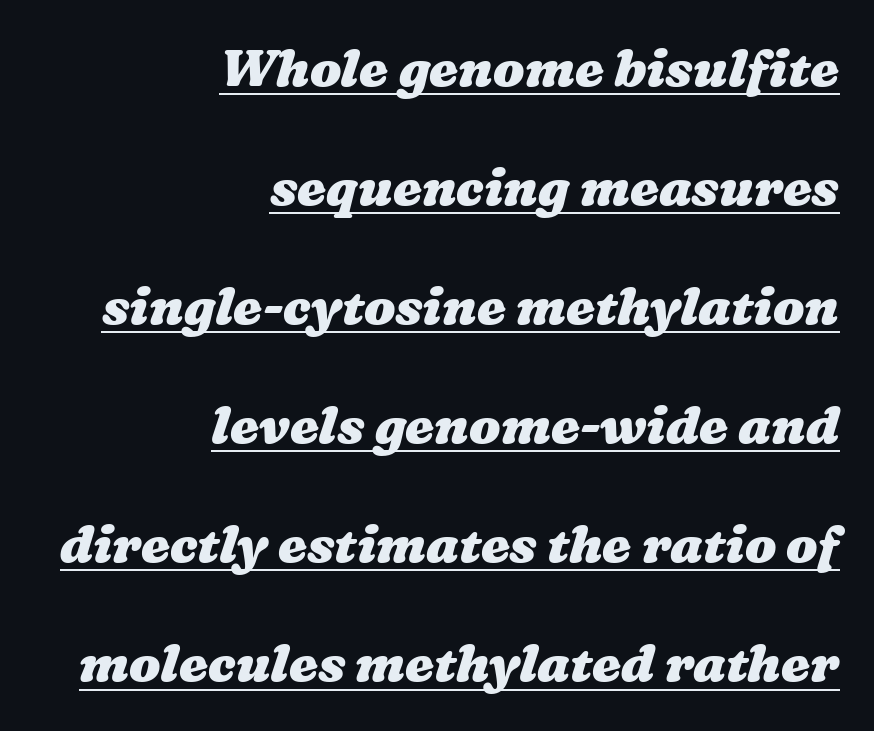
The image shows 52 px heavy, wide type; set right-aligned, loose line spacing (2.29x), normal letter spacing, underlined; medium stroke contrast and a medium x-height.
